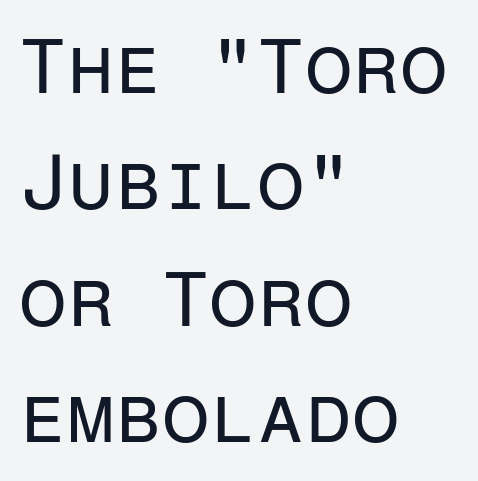
The image shows 77 px regular-weight sans-serif type, upright, monospaced; set left-aligned, normal line spacing (1.51x), normal letter spacing, not underlined; low stroke contrast and a medium x-height.
